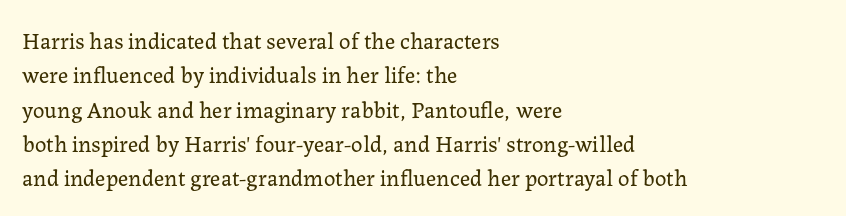
{"italic": "no", "bold": "no", "underline": "no", "align": "left", "line_spacing": "normal", "line_spacing_ratio": 1.49, "letter_spacing": "normal", "letter_spacing_em": 0.0, "glyph_px": 23}
